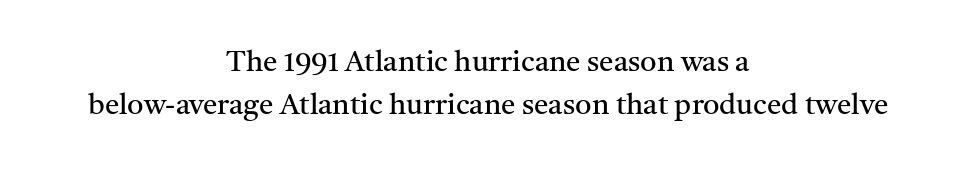
The face looks like a standard text weight, possibly lighter. Is there any slant? The stems are plumb. The letters carry serifs — small finishing strokes at the ends of their stems. Nobody drew a line under any word here. The horizontal fit of the characters is conventional and even.
